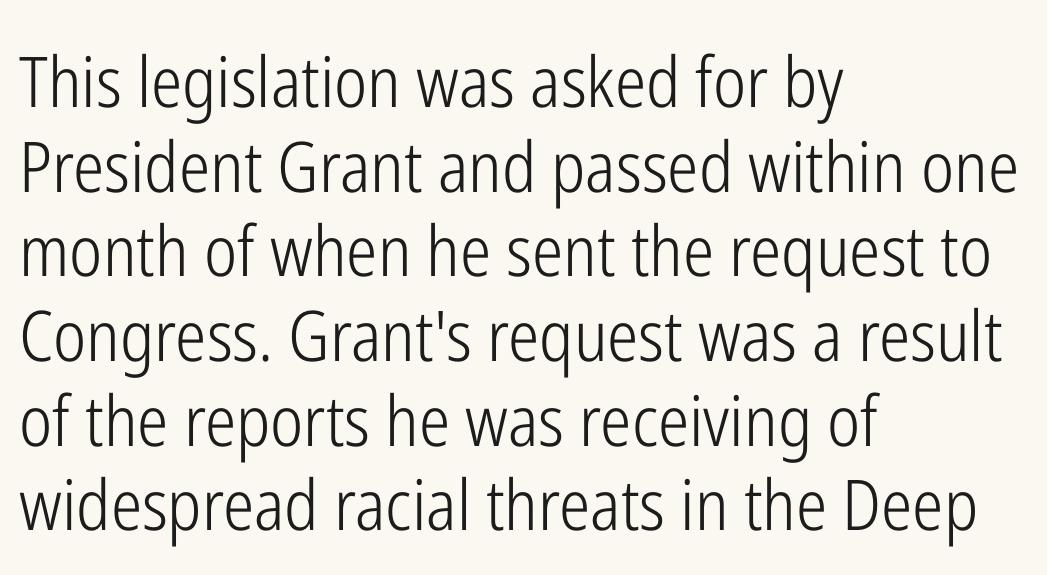
{"serif": "no", "italic": "no", "bold": "no", "weight": "light", "width": "condensed", "stroke_contrast": "low", "x_height": "medium", "monospaced": "no", "underline": "no", "align": "left", "line_spacing_ratio": 1.21, "letter_spacing": "normal", "letter_spacing_em": 0.0, "glyph_px": 70}
